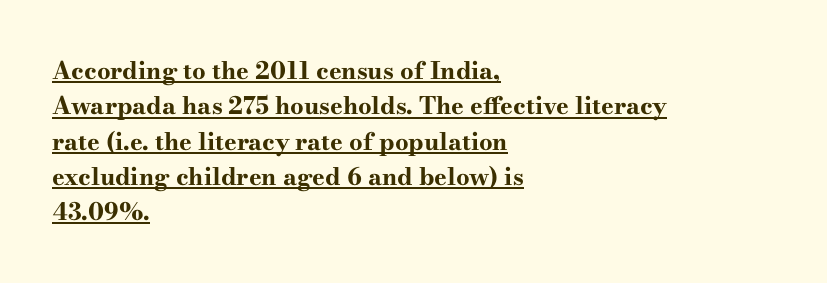
Beneath each row of characters lies a ruled line. The line-height multiplier appears to be the usual default. Thick stems and heavy bowls — unmistakably bold. The font's upright variant was chosen for this text.
